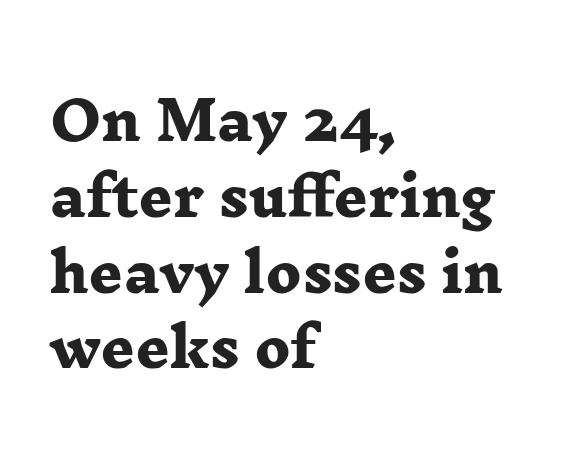
A normal amount of white space separates one row of letters from the next. Nobody drew a line under any word here. To sum up the face: it has serifs. These lines are rendered in a variable-pitch font.
